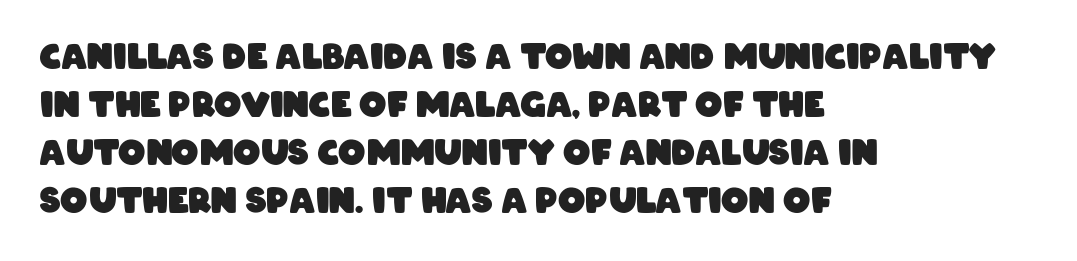
{"serif": "no", "bold": "yes", "weight": "heavy", "width": "condensed", "stroke_contrast": "low", "x_height": "large", "monospaced": "no", "underline": "no", "align": "left", "line_spacing": "normal", "line_spacing_ratio": 1.41, "letter_spacing": "normal", "letter_spacing_em": 0.0, "glyph_px": 34}
